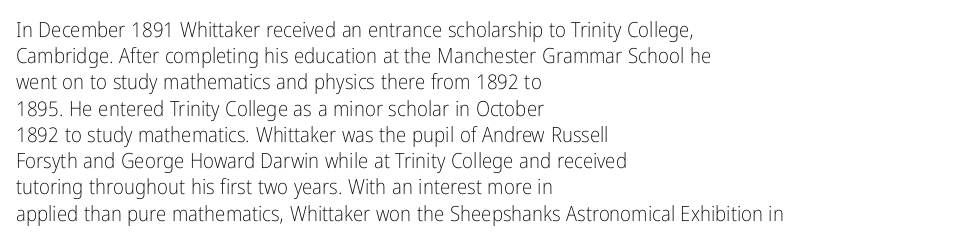
Q: Is the text bold? A: No.
Q: Is the text italic (slanted)? A: No, it is upright.
Q: Is the text underlined? A: No.
Q: How is the paragraph aligned? A: Left-aligned.
Q: Is the spacing between letters normal or unusually wide? A: Normal.
Q: Is the spacing between lines tight, normal or loose? A: Normal.
